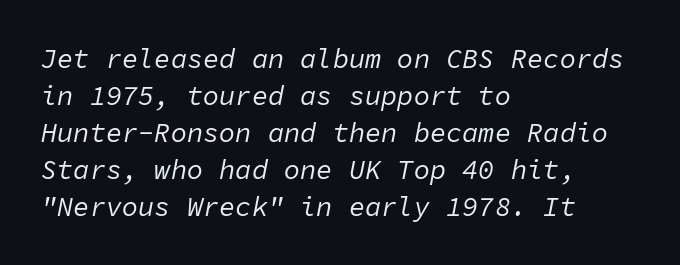
This rendering uses left alignment, leaving the right contour irregular. The type is set solid horizontally, with unmodified tracking. Compared with a typical body face, this is equally light or lighter still. The foot of each line stays bare and open. Looking at the ascenders, they clearly lean.
